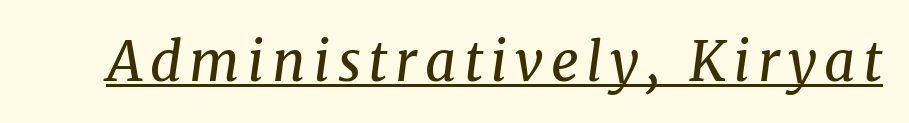
The face used here has a pronounced slope to its letters. No chunkiness to these letters — they're not bold. Serifs: yes, visible at the terminals of the letterforms. The rendering uses natural spacing where letterforms have individual widths. Glance below the letters and you will spot a drawn line.
